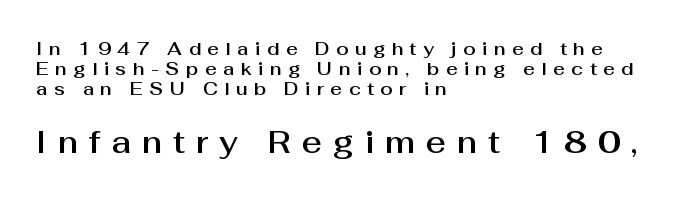
The image shows 31 px sans-serif type, upright; set left-aligned, tight line spacing (1.12x), unusually wide letter spacing (+0.35 em), not underlined; the second (bottom) block is 1.72x larger; medium stroke contrast and a medium x-height.
